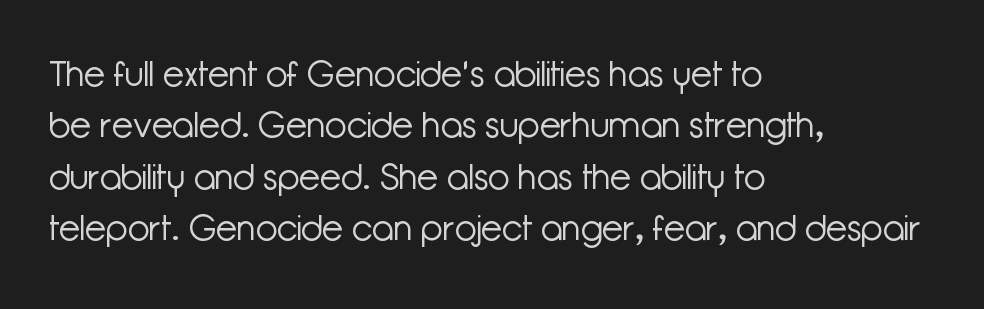
{"serif": "no", "italic": "no", "bold": "no", "weight": "light", "width": "normal", "stroke_contrast": "low", "x_height": "medium", "monospaced": "no", "underline": "no", "align": "left", "line_spacing": "normal", "line_spacing_ratio": 1.47, "letter_spacing": "normal", "letter_spacing_em": 0.0, "glyph_px": 35}
